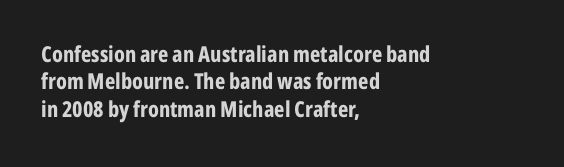
Q: Is the text bold? A: Yes.
Q: Is the text italic (slanted)? A: No, it is upright.
Q: Is the text underlined? A: No.
Q: How is the paragraph aligned? A: Left-aligned.
Q: Is the spacing between letters normal or unusually wide? A: Normal.
